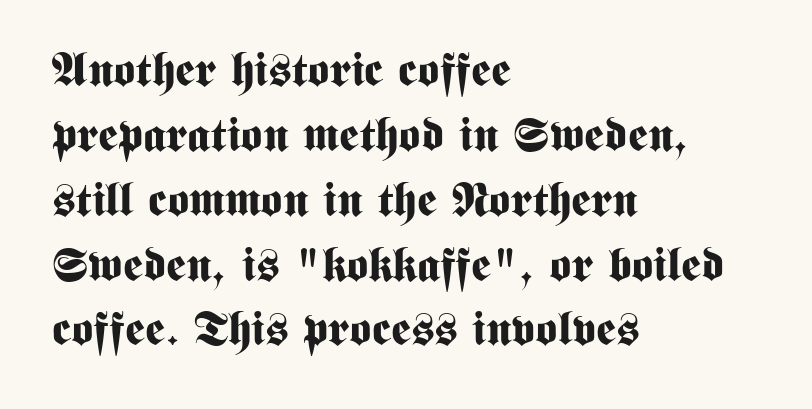
Q: Is the text bold? A: Yes.
Q: Is the text italic (slanted)? A: No, it is upright.
Q: Is the typeface a serif or a sans-serif typeface? A: Sans-serif.
Q: Is the text underlined? A: No.
Q: How is the paragraph aligned? A: Left-aligned.
Q: Is the spacing between letters normal or unusually wide? A: Normal.
Q: Is the spacing between lines tight, normal or loose? A: Normal.
Q: Width (condensed, normal, or wide)? A: Condensed.
Q: Stroke contrast? A: Medium.
Q: x-height? A: Medium.
Q: Monospaced? A: No.
